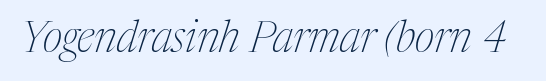
The gap between lines stays unmarked. Counters stay open thanks to moderate or lighter strokes. Tall strokes in this sample are angled rather than plumb. Each letter keeps its own natural width here, so spacing adapts to shape.
